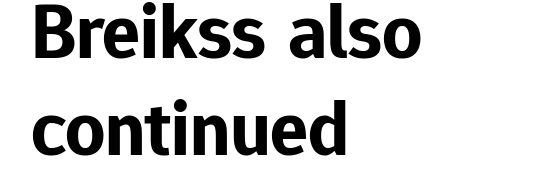
Words float on clear page, feet unadorned. The letters advance in unequal steps, a hallmark of proportional type. The passage shown has conventional tracking throughout. The designer went with a sans here, leaving each stem footless. Weight: bold.
